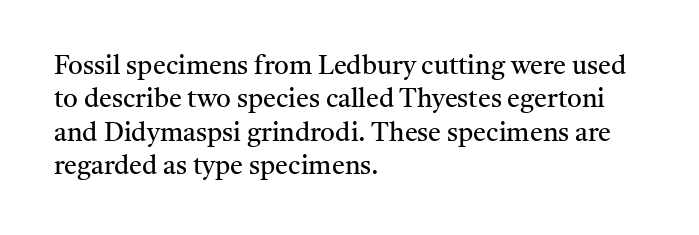
Q: Is the text bold? A: No.
Q: Is the text italic (slanted)? A: No, it is upright.
Q: Is the text underlined? A: No.
Q: How is the paragraph aligned? A: Left-aligned.
Q: Is the spacing between letters normal or unusually wide? A: Normal.
Q: Is the spacing between lines tight, normal or loose? A: Normal.
